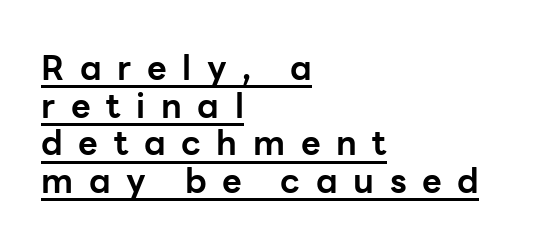
The image shows 34 px bold sans-serif type, upright; set left-aligned, tight line spacing (1.11x), unusually wide letter spacing (+0.46 em), underlined; low stroke contrast and a medium x-height.
